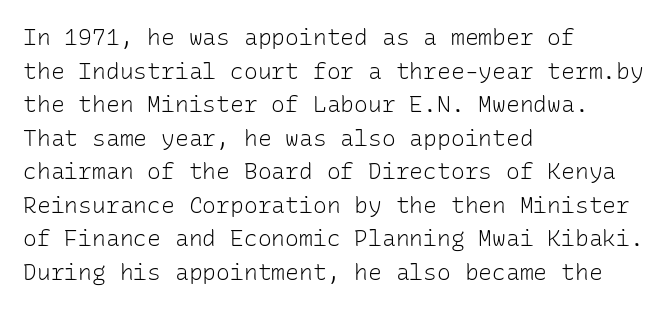
Q: Is the text bold? A: No.
Q: Is the text italic (slanted)? A: No, it is upright.
Q: Is the text underlined? A: No.
Q: How is the paragraph aligned? A: Left-aligned.
Q: Is the spacing between letters normal or unusually wide? A: Normal.
Q: Is the spacing between lines tight, normal or loose? A: Normal.
